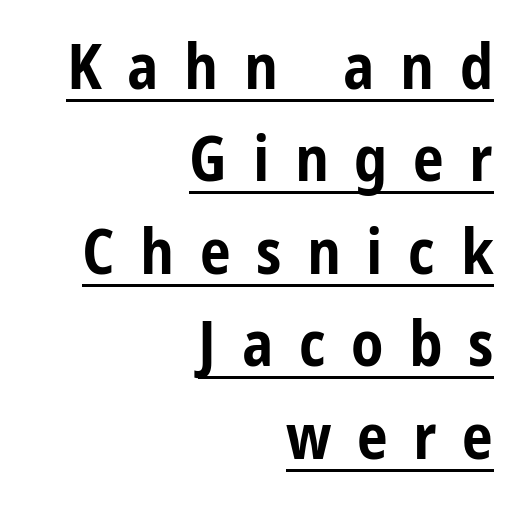
The passage shown stacks its lines at a standard gap. In CSS terms this would be text-align: right. I'd describe the lettering as bold — thick and assertive. Letter spacing: wide. Vertical strokes here are truly vertical.
